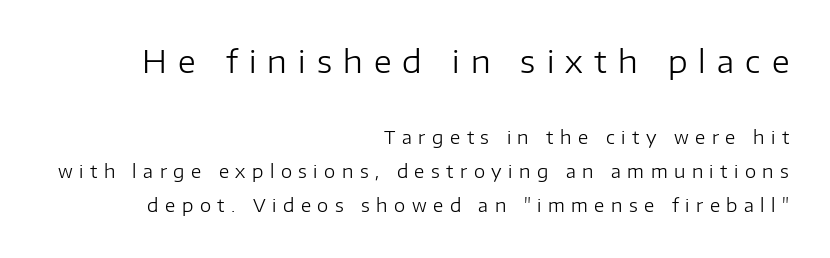
The image shows 31 px regular-weight sans-serif type, upright; set right-aligned, loose line spacing (1.9x), unusually wide letter spacing (+0.36 em), not underlined; the first (top) block is 1.72x larger; low stroke contrast and a medium x-height.
